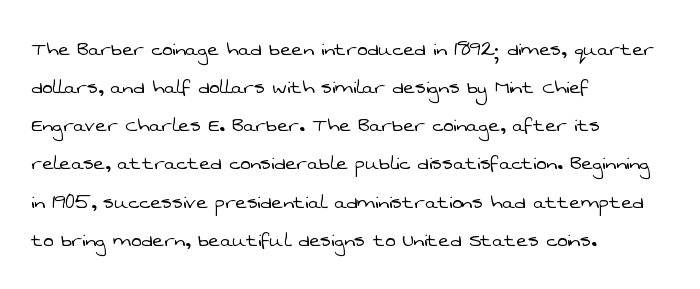
{"bold": "no", "underline": "no", "align": "left", "line_spacing": "normal", "line_spacing_ratio": 1.59, "letter_spacing": "normal", "letter_spacing_em": 0.0, "glyph_px": 24}
